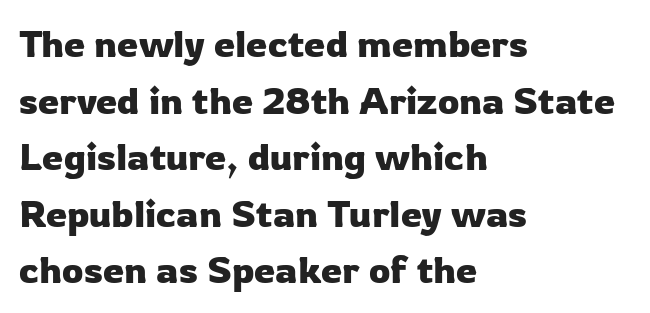
Q: Is the text italic (slanted)? A: No, it is upright.
Q: Is the typeface a serif or a sans-serif typeface? A: Sans-serif.
Q: Is the text underlined? A: No.
Q: How is the paragraph aligned? A: Left-aligned.
Q: Is the spacing between letters normal or unusually wide? A: Normal.
Q: Is the spacing between lines tight, normal or loose? A: Normal.
Q: Width (condensed, normal, or wide)? A: Normal.
Q: Stroke contrast? A: Low.
Q: x-height? A: Medium.
Q: Monospaced? A: No.
